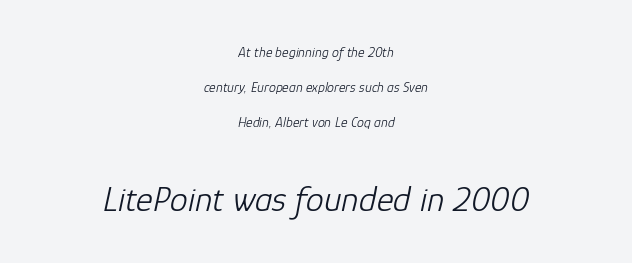
This rendering leaves character spacing at its baseline value. Is this a fixed-width face? No — the glyphs have proportional, varying widths. The weight tops out at a normal text grade. The passage shown is not underscored anywhere. An italicized treatment has been applied to the whole sample. This sample is center-justified, so both line endings float freely.
